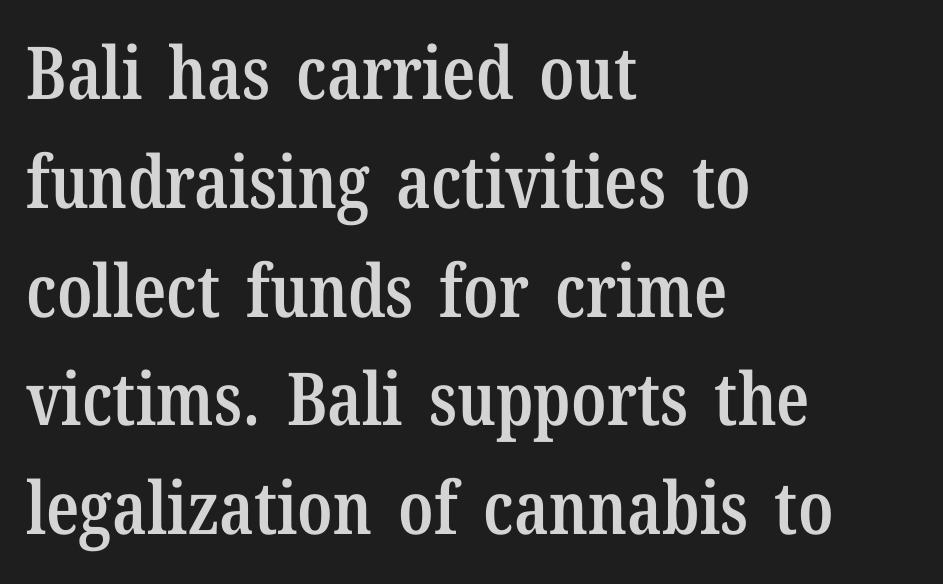
{"serif": "yes", "italic": "no", "bold": "semi", "weight": "semibold", "width": "condensed", "stroke_contrast": "low", "x_height": "medium", "monospaced": "no", "underline": "no", "align": "left", "line_spacing": "normal", "line_spacing_ratio": 1.49, "letter_spacing": "normal", "letter_spacing_em": 0.0, "glyph_px": 73}
